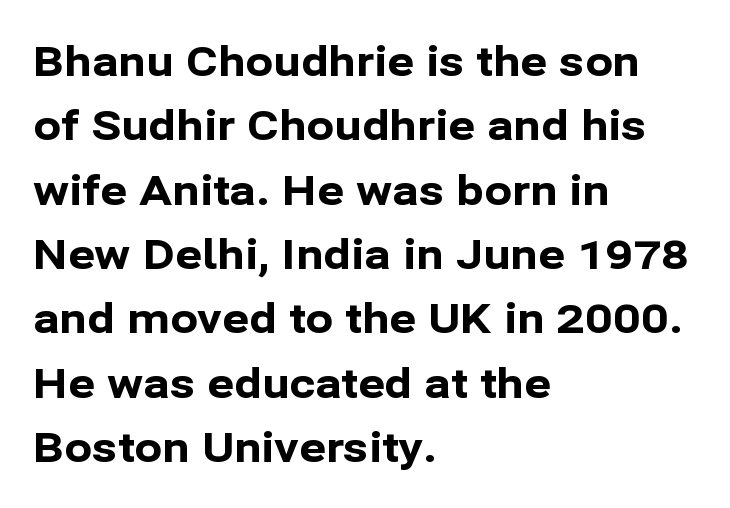
The image shows 41 px bold sans-serif type, upright; set left-aligned, normal line spacing (1.57x), normal letter spacing, not underlined; low stroke contrast and a medium x-height.
